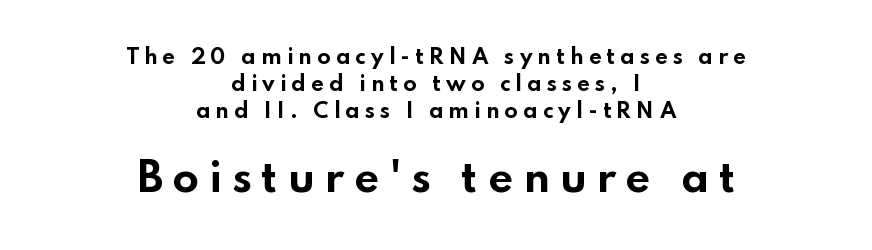
{"serif": "no", "italic": "no", "bold": "yes", "weight": "bold", "width": "wide", "stroke_contrast": "low", "x_height": "small", "monospaced": "no", "underline": "no", "align": "center", "line_spacing": "normal", "line_spacing_ratio": 1.35, "letter_spacing": "wide", "letter_spacing_em": 0.25, "larger_block": "second", "size_ratio": 1.95, "glyph_px": 39}
